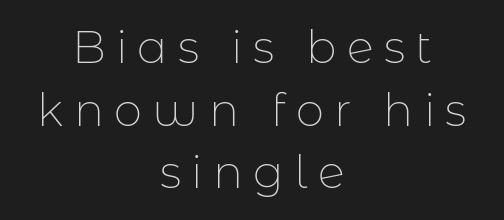
{"serif": "no", "italic": "no", "bold": "no", "weight": "thin", "width": "normal", "stroke_contrast": "low", "x_height": "medium", "monospaced": "no", "underline": "no", "align": "center", "line_spacing": "normal", "line_spacing_ratio": 1.39, "letter_spacing": "wide", "letter_spacing_em": 0.23, "glyph_px": 45}
